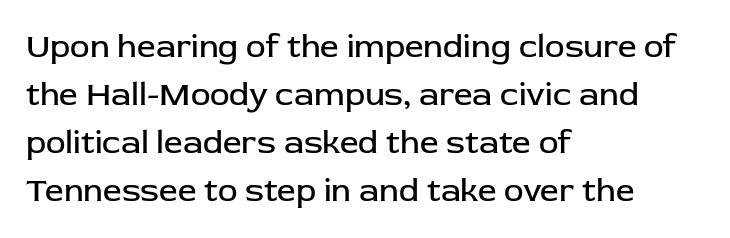
{"serif": "no", "italic": "no", "bold": "no", "weight": "regular", "width": "normal", "stroke_contrast": "low", "x_height": "medium", "monospaced": "no", "underline": "no", "align": "left", "line_spacing": "normal", "line_spacing_ratio": 1.45, "letter_spacing": "normal", "letter_spacing_em": 0.0, "glyph_px": 33}
